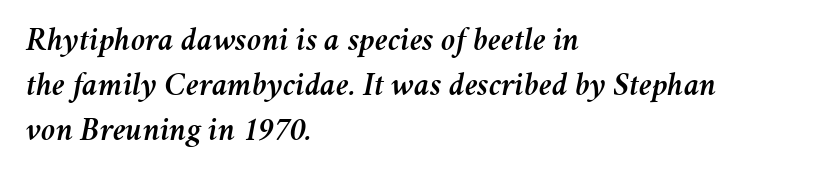
{"italic": "yes", "lean": "right", "slant_degrees": 11, "width": "normal", "stroke_contrast": "medium", "x_height": "medium", "monospaced": "no", "underline": "no", "align": "left", "line_spacing": "normal", "line_spacing_ratio": 1.37, "letter_spacing": "normal", "letter_spacing_em": 0.0, "glyph_px": 33}
